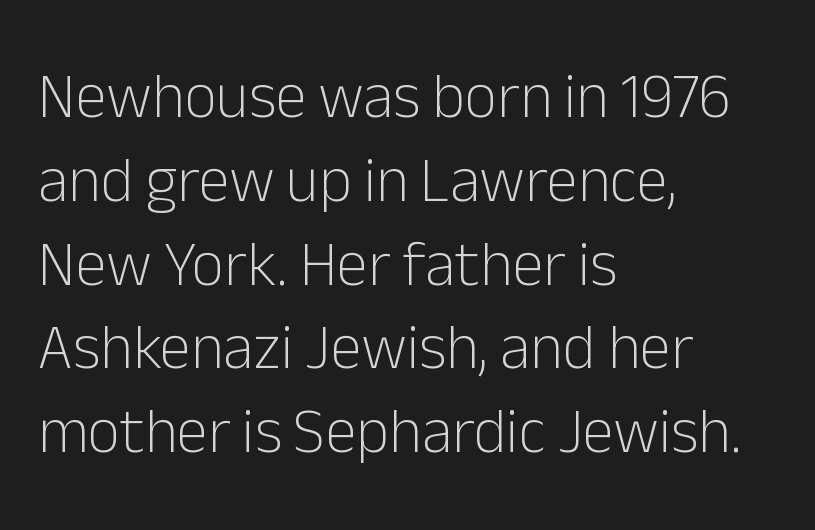
These lines are set flush left with a ragged right edge. Underline: absent. Standard letterfit; no display-style spreading of the glyphs. The face used here is a sans, in the tradition of grotesques and geometrics.
